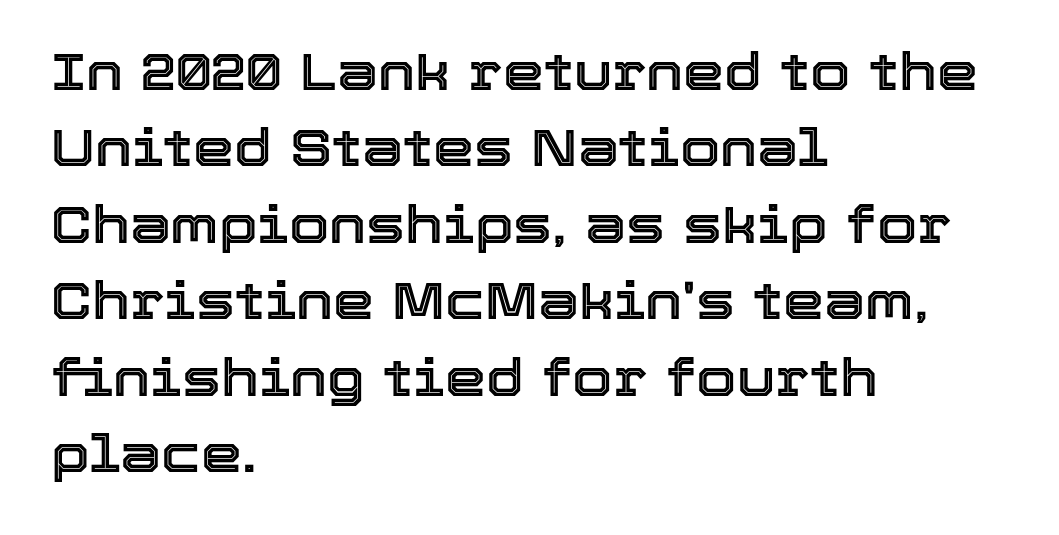
{"italic": "no", "width": "normal", "x_height": "medium", "monospaced": "no", "underline": "no", "align": "left", "line_spacing": "normal", "line_spacing_ratio": 1.47, "letter_spacing": "normal", "letter_spacing_em": 0.0, "glyph_px": 52}
